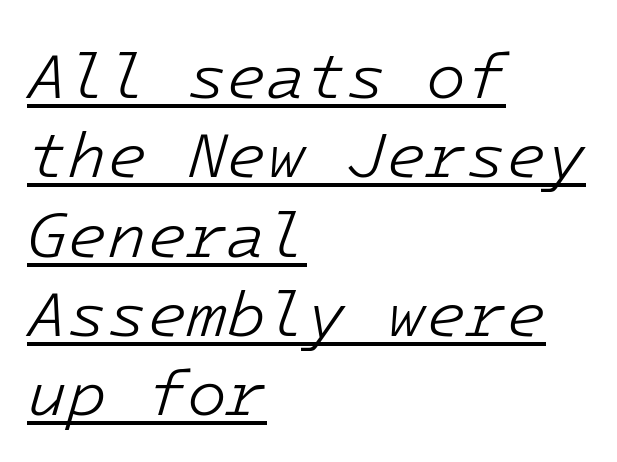
{"italic": "yes", "lean": "right", "slant_degrees": 16, "bold": "no", "weight": "light", "width": "normal", "stroke_contrast": "low", "x_height": "medium", "underline": "yes", "align": "left", "line_spacing_ratio": 1.22, "letter_spacing": "normal", "letter_spacing_em": 0.0, "glyph_px": 65}
